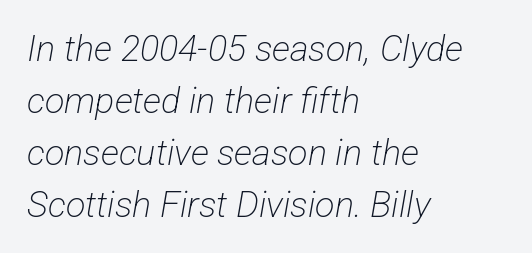
Q: Is the text bold? A: No.
Q: Is the typeface a serif or a sans-serif typeface? A: Sans-serif.
Q: Is the text underlined? A: No.
Q: How is the paragraph aligned? A: Left-aligned.
Q: Is the spacing between letters normal or unusually wide? A: Normal.
Q: Is the spacing between lines tight, normal or loose? A: Normal.
Q: Width (condensed, normal, or wide)? A: Condensed.
Q: Stroke contrast? A: Low.
Q: x-height? A: Medium.
Q: Monospaced? A: No.
